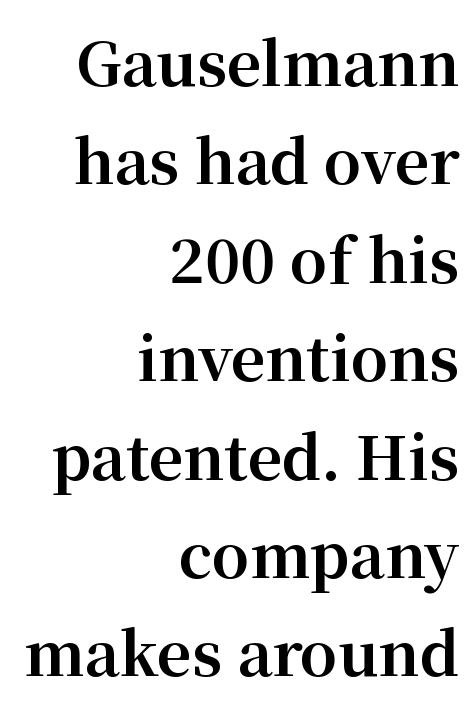
{"serif": "yes", "italic": "no", "bold": "yes", "weight": "bold", "width": "normal", "stroke_contrast": "medium", "x_height": "medium", "monospaced": "no", "underline": "no", "align": "right", "line_spacing": "normal", "line_spacing_ratio": 1.64, "letter_spacing": "normal", "letter_spacing_em": 0.0, "glyph_px": 60}
